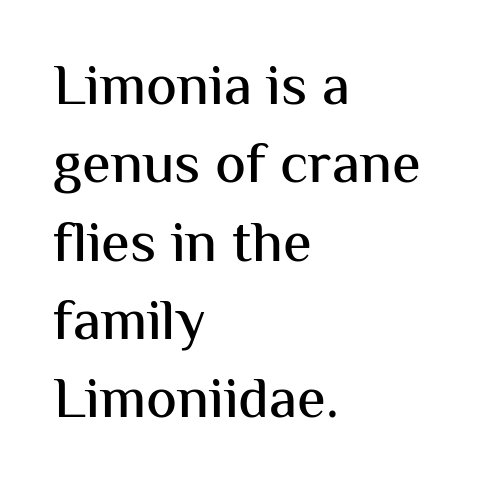
Q: Is the text italic (slanted)? A: No, it is upright.
Q: Is the typeface a serif or a sans-serif typeface? A: Sans-serif.
Q: Is the text underlined? A: No.
Q: How is the paragraph aligned? A: Left-aligned.
Q: Is the spacing between letters normal or unusually wide? A: Normal.
Q: Is the spacing between lines tight, normal or loose? A: Normal.
Q: Width (condensed, normal, or wide)? A: Normal.
Q: Stroke contrast? A: Medium.
Q: x-height? A: Medium.
Q: Monospaced? A: No.
